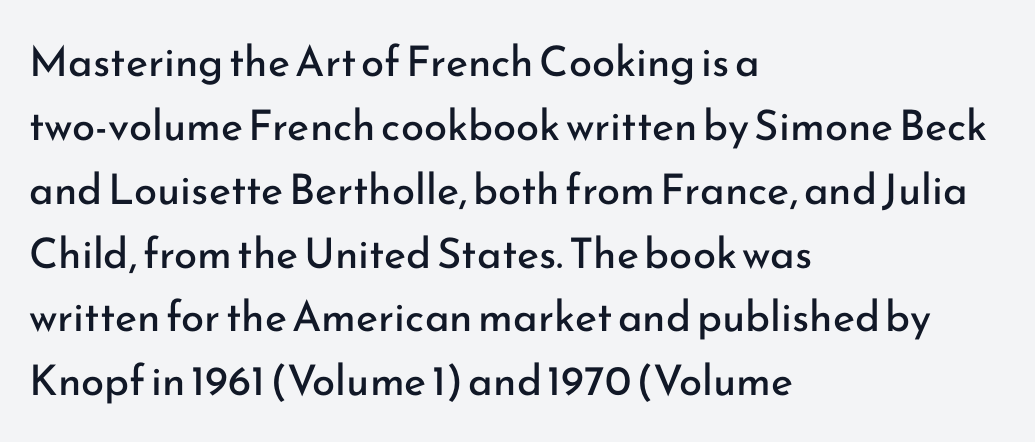
The image shows 42 px regular-weight sans-serif type, upright; set left-aligned, normal line spacing (1.52x), normal letter spacing, not underlined; low stroke contrast and a small x-height.
